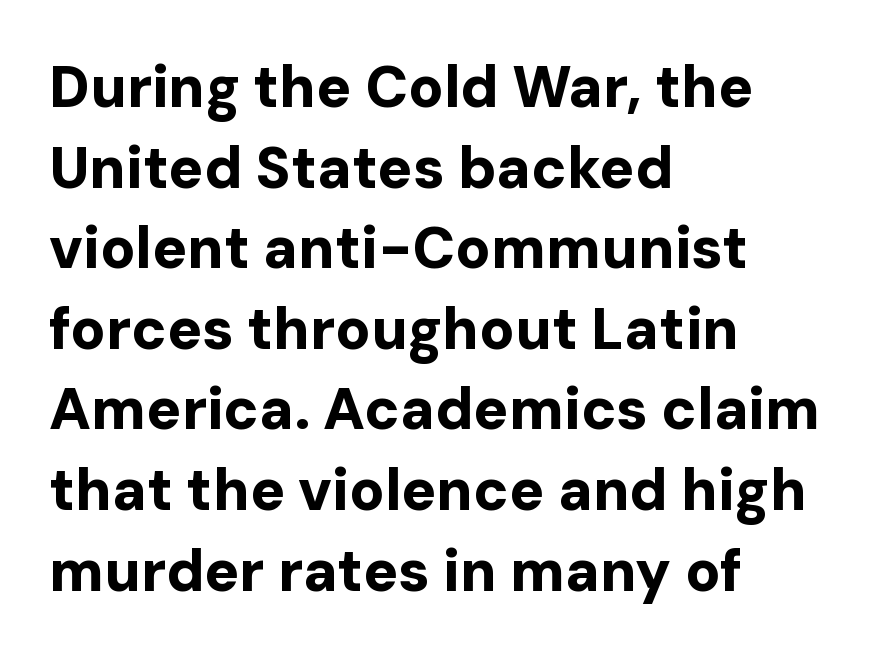
Q: Is the text bold? A: Yes.
Q: Is the text italic (slanted)? A: No, it is upright.
Q: Is the typeface a serif or a sans-serif typeface? A: Sans-serif.
Q: Is the text underlined? A: No.
Q: How is the paragraph aligned? A: Left-aligned.
Q: Is the spacing between letters normal or unusually wide? A: Normal.
Q: Is the spacing between lines tight, normal or loose? A: Normal.
Q: Width (condensed, normal, or wide)? A: Normal.
Q: Stroke contrast? A: Low.
Q: x-height? A: Medium.
Q: Monospaced? A: No.
